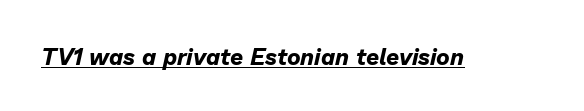
You'd pick this weight for a headline — it's a proper bold. A typesetter would mark this as italic. Compared with undecorated copy, this sample adds a rule below the words. Nothing unusual about the tracking: characters are spaced as the font intends.
